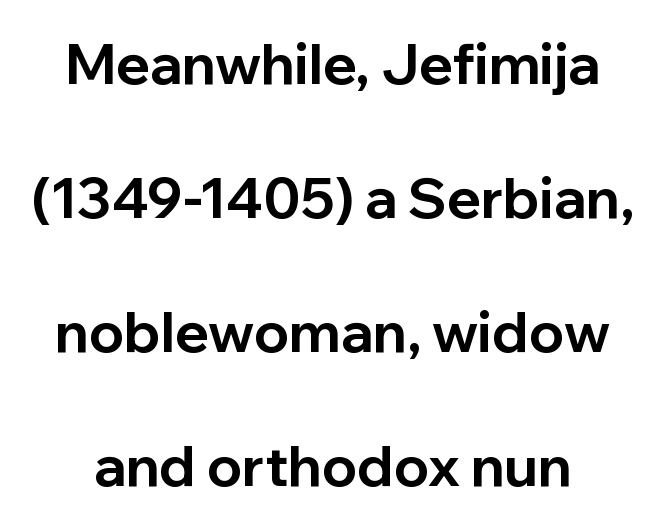
The lettering holds an erect, upright posture throughout. This rendering leaves character spacing at its baseline value. These words are printed bold, with thick strokes throughout. The lines are spread far apart with generous leading. In terms of letterform style, serifs are entirely absent.
